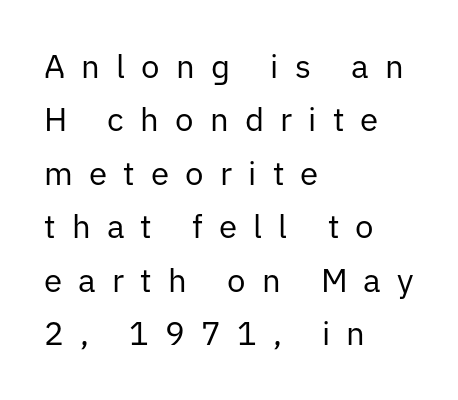
The image shows 33 px regular-weight sans-serif type, upright; set left-aligned, normal line spacing (1.62x), unusually wide letter spacing (+0.49 em), not underlined; low stroke contrast and a medium x-height.
